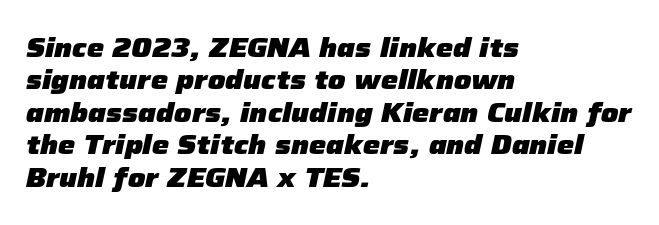
The image shows 27 px bold type, italic (leaning right); set left-aligned, line spacing 1.2x, normal letter spacing, not underlined.
